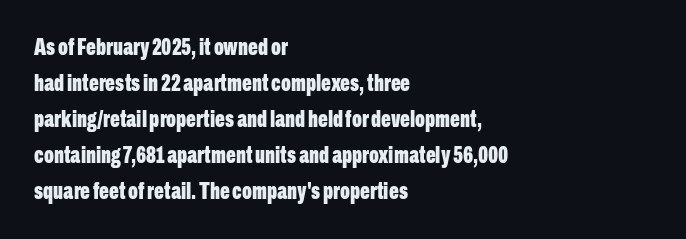
Notice how descenders clear the ascenders below comfortably — that's standard leading. The sample has been set heavy, in full bold. Italic? Not at all — the glyphs are vertical. A bare baseline throughout the passage. The rag falls on the right side of this text block. Inter-character spacing is left at the font's built-in metrics.
